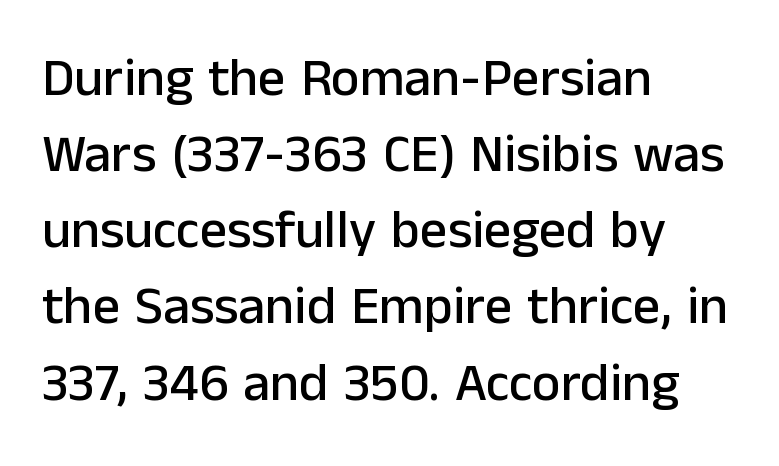
The typography opts for an upright posture over an oblique one. The leading is moderate, giving the passage an even texture. The passage shown is typed in a proportional face where columns would drift. A bare baseline throughout the passage. Default kerning and tracking; the words read as compact shapes. Leftover space on each line is placed entirely after the last word.
